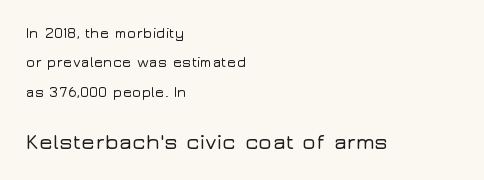
Q: Is the text italic (slanted)? A: No, it is upright.
Q: Is the text underlined? A: No.
Q: How is the paragraph aligned? A: Left-aligned.
Q: Is the spacing between letters normal or unusually wide? A: Normal.
Q: Is the spacing between lines tight, normal or loose? A: Loose.
Q: Which block of text is set in a larger size, the first (top) or the second (bottom)? A: The second (bottom) one.
